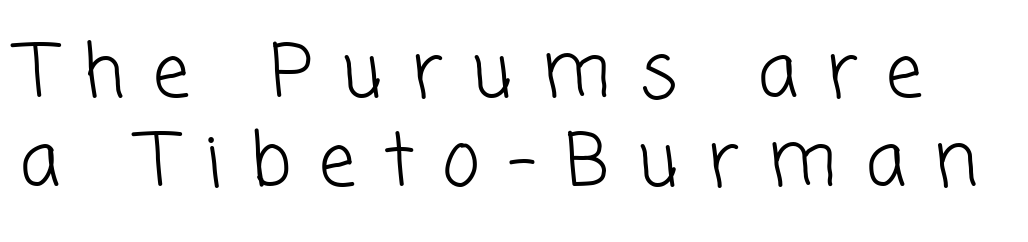
Q: Is the text bold? A: No.
Q: Is the typeface a serif or a sans-serif typeface? A: Sans-serif.
Q: Is the text underlined? A: No.
Q: Is the spacing between letters normal or unusually wide? A: Unusually wide.
Q: Width (condensed, normal, or wide)? A: Normal.
Q: Stroke contrast? A: Low.
Q: x-height? A: Medium.
Q: Monospaced? A: No.
